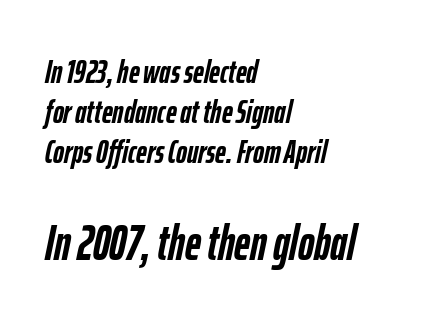
The image shows 49 px semibold, condensed type, italic (leaning right); set left-aligned, line spacing 1.21x, normal letter spacing, not underlined; the second (bottom) block is 1.48x larger; low stroke contrast and a medium x-height.
